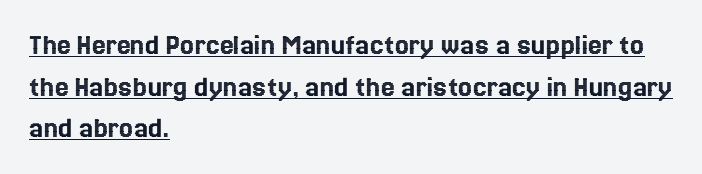
{"italic": "no", "width": "normal", "x_height": "medium", "monospaced": "no", "underline": "yes", "align": "left", "line_spacing": "normal", "line_spacing_ratio": 1.34, "letter_spacing": "normal", "letter_spacing_em": 0.0, "glyph_px": 31}
